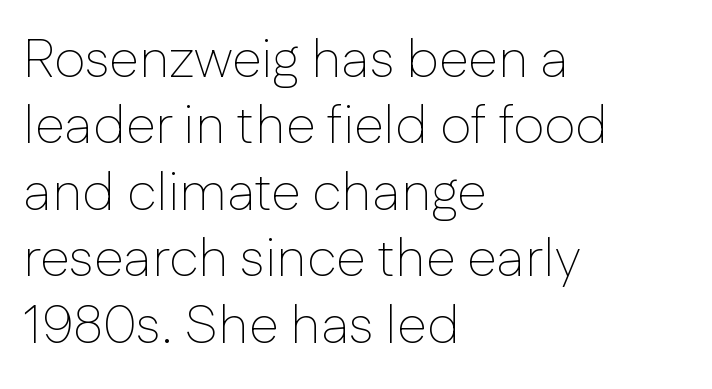
{"serif": "no", "italic": "no", "bold": "no", "weight": "thin", "width": "normal", "stroke_contrast": "low", "x_height": "medium", "monospaced": "no", "underline": "no", "align": "left", "line_spacing_ratio": 1.23, "letter_spacing": "normal", "letter_spacing_em": 0.0, "glyph_px": 54}
